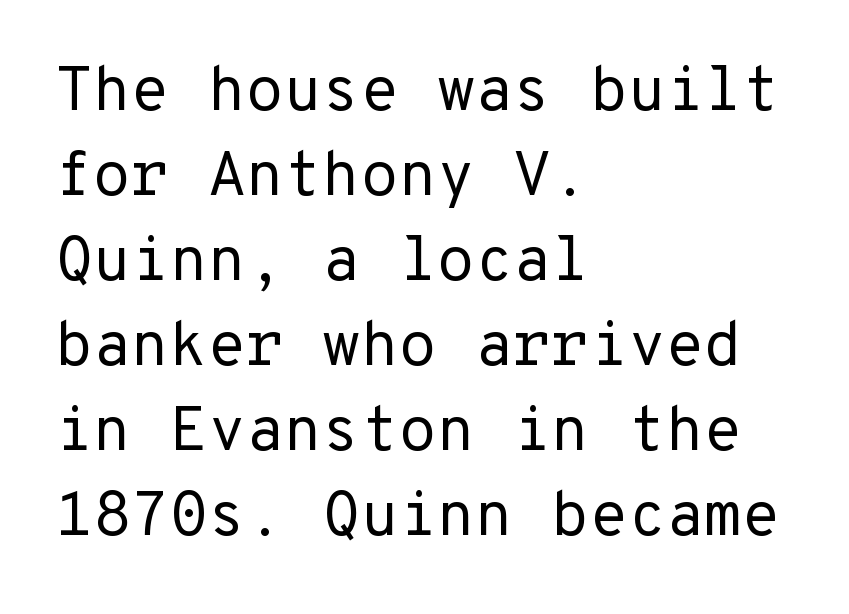
Honestly, the letter spacing is just normal — you wouldn't notice it. Is the stroke heavy? The answer is a plain regular-or-lighter. The rows are spaced the way most documents space them. The zone under the glyphs is completely vacant. Font category for this specimen: sans-serif. The letters stand straight up with perfectly vertical stems.
